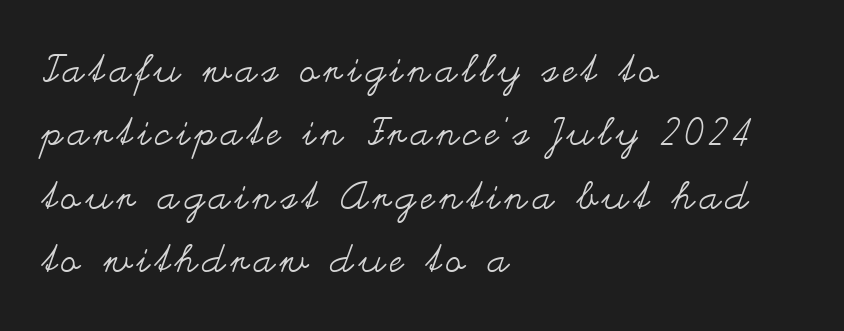
The image shows 38 px regular-weight, wide type; set left-aligned, normal line spacing (1.67x), not underlined; medium stroke contrast and a small x-height.
